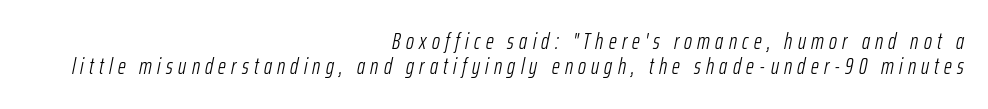
Posture: slanted. Underlining? Definitely not there. These lines stack with their right ends in a neat column. The designer dialed line spacing down below the default. Bold? No — there's no thickening of the strokes.
